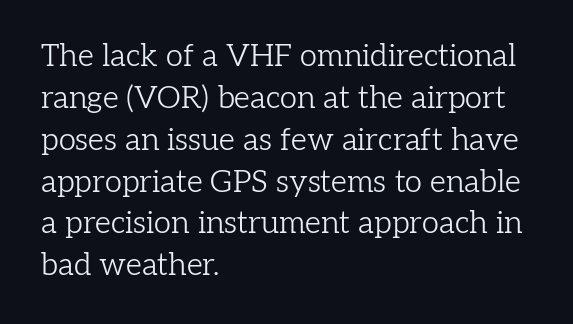
{"serif": "yes", "italic": "no", "bold": "no", "weight": "light", "width": "normal", "stroke_contrast": "low", "x_height": "medium", "monospaced": "no", "underline": "no", "align": "left", "line_spacing": "normal", "line_spacing_ratio": 1.35, "letter_spacing": "normal", "letter_spacing_em": 0.0, "glyph_px": 31}
